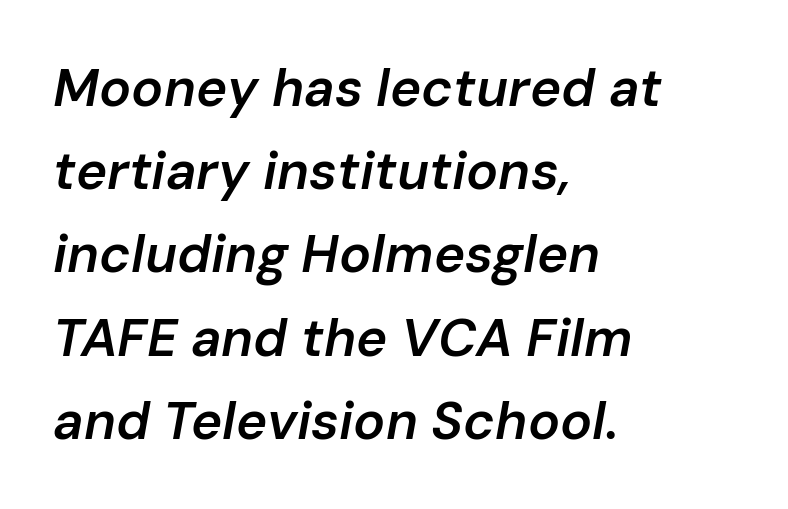
Would a proofreader flag this as italicized? Yes. In CSS terms this would be text-align: left. Each new line begins a customary step beneath the previous one. Compared with an ordinary text face, these strokes are moderately heavier — a semibold. Descenders are the only things crossing below the line.
